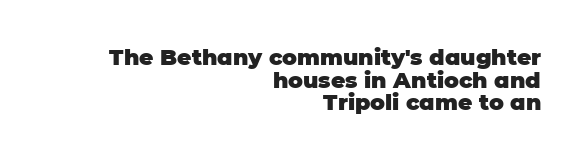
{"italic": "no", "bold": "yes", "underline": "no", "align": "right", "line_spacing": "tight", "line_spacing_ratio": 1.03, "letter_spacing": "normal", "letter_spacing_em": 0.0, "glyph_px": 22}
